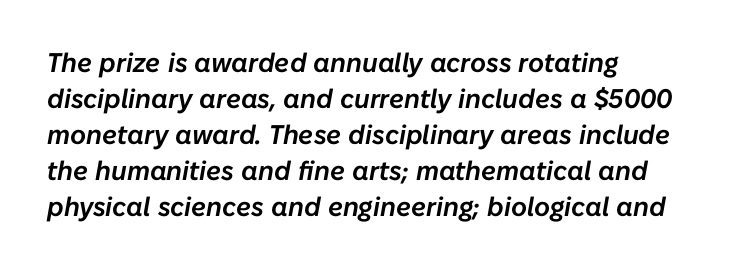
The image shows 27 px text type, italic (leaning right); set left-aligned, normal line spacing (1.33x), normal letter spacing, not underlined.
